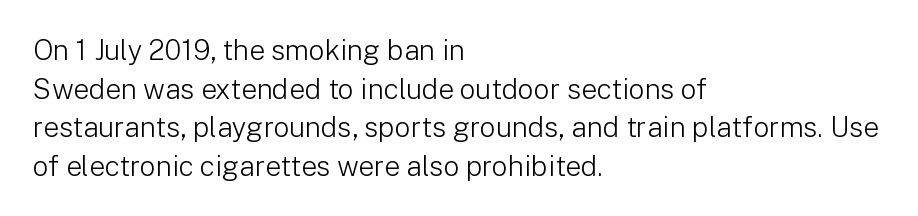
The image shows 28 px light sans-serif type, upright; set left-aligned, normal line spacing (1.38x), normal letter spacing, not underlined; low stroke contrast and a medium x-height.
